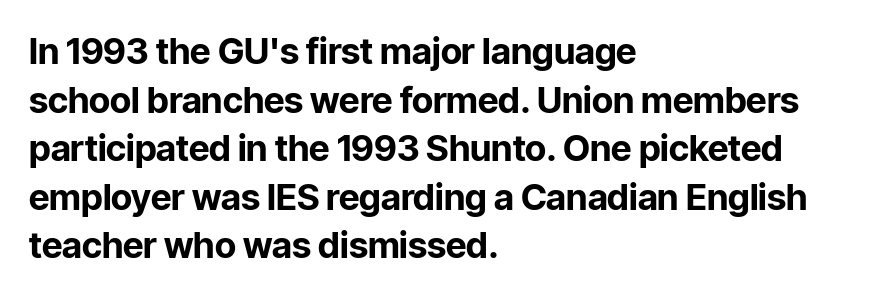
The image shows 36 px bold sans-serif type, upright; set left-aligned, normal line spacing (1.35x), normal letter spacing, not underlined; low stroke contrast and a medium x-height.
